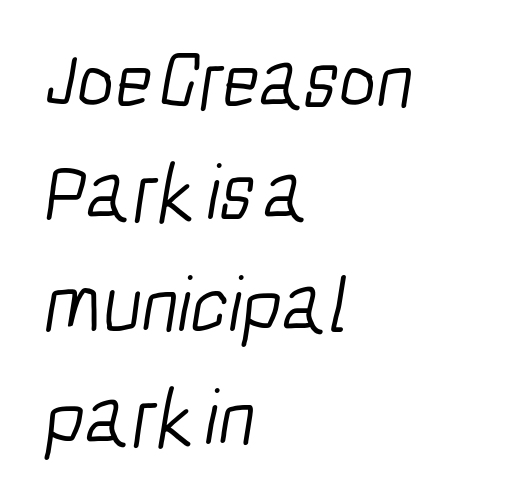
Q: Is the text bold? A: No.
Q: Is the typeface a serif or a sans-serif typeface? A: Sans-serif.
Q: Is the text underlined? A: No.
Q: How is the paragraph aligned? A: Left-aligned.
Q: Is the spacing between letters normal or unusually wide? A: Normal.
Q: Is the spacing between lines tight, normal or loose? A: Normal.
Q: Width (condensed, normal, or wide)? A: Condensed.
Q: Stroke contrast? A: Low.
Q: x-height? A: Medium.
Q: Monospaced? A: No.
